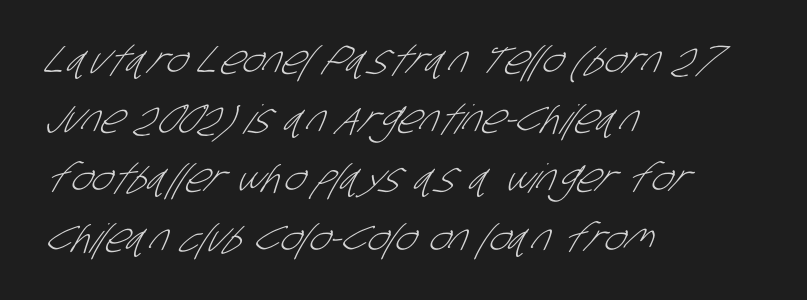
The image shows 40 px light, condensed sans-serif type; set left-aligned, normal line spacing (1.48x), normal letter spacing, not underlined; low stroke contrast and a large x-height.
